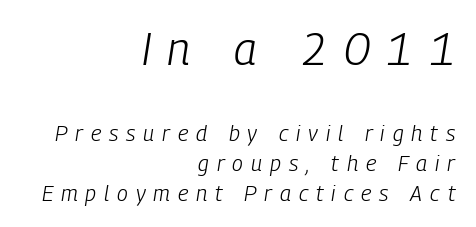
{"italic": "yes", "lean": "right", "slant_degrees": 9, "bold": "no", "weight": "light", "width": "condensed", "stroke_contrast": "low", "x_height": "medium", "monospaced": "no", "underline": "no", "align": "right", "line_spacing": "normal", "line_spacing_ratio": 1.37, "letter_spacing": "wide", "letter_spacing_em": 0.36, "larger_block": "first", "size_ratio": 2.05, "glyph_px": 45}
